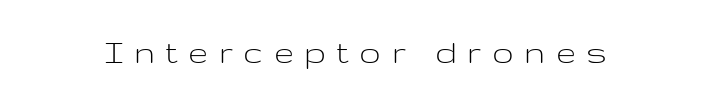
The image shows 36 px light, wide sans-serif type, upright; set unusually wide letter spacing (+0.29 em), not underlined; low stroke contrast and a medium x-height.
